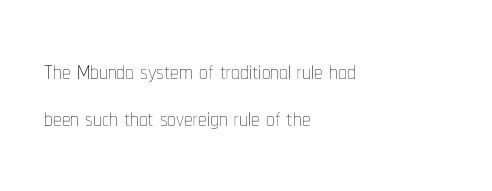
Weight class: somewhere from thin through regular. The glyphs are unaccompanied by any horizontal stroke below them. Ascenders rise straight up at ninety degrees. A typesetter would call this zero additional tracking.
